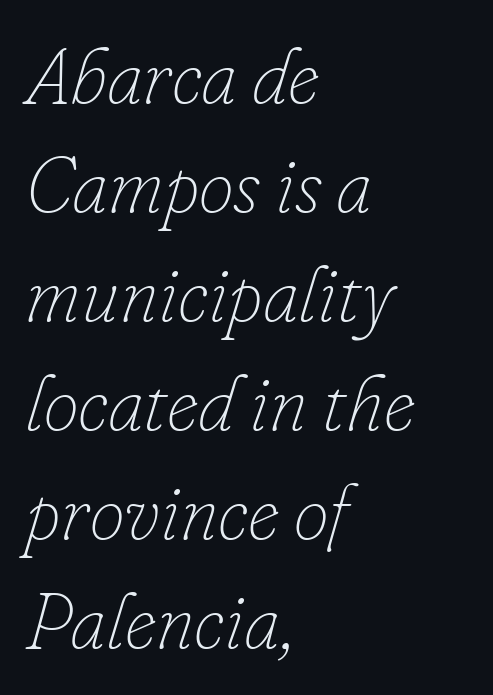
The image shows 79 px thin type, italic (leaning right); set left-aligned, normal line spacing (1.38x), normal letter spacing, not underlined; low stroke contrast and a small x-height.
